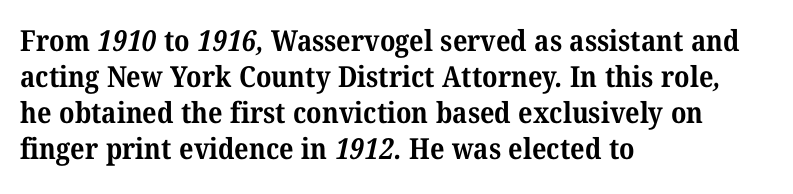
Inter-character spacing is left at the font's built-in metrics. These lines carry a lot of weight — the face is fully bold. Here the designer chose a conventional face with non-uniform glyph widths. Honestly, there is no underline to notice here at all. Classification — serif.
